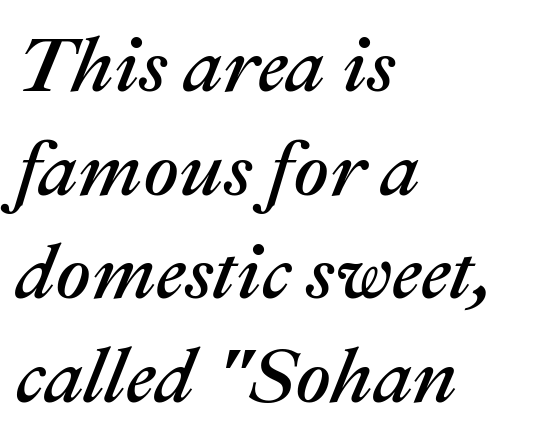
Visually the block forms a straight wall on the left and a jagged coastline on the right. The letters sit at their default tracking, neither squeezed nor spread. Is this a fixed-width face? No — the glyphs have proportional, varying widths. Style check: oblique.
